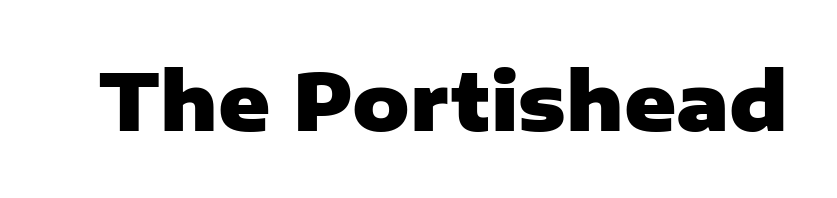
Q: Is the text bold? A: Yes.
Q: Is the text italic (slanted)? A: No, it is upright.
Q: Is the typeface a serif or a sans-serif typeface? A: Sans-serif.
Q: Is the text underlined? A: No.
Q: Is the spacing between letters normal or unusually wide? A: Normal.
Q: Width (condensed, normal, or wide)? A: Normal.
Q: Stroke contrast? A: Low.
Q: x-height? A: Medium.
Q: Monospaced? A: No.
